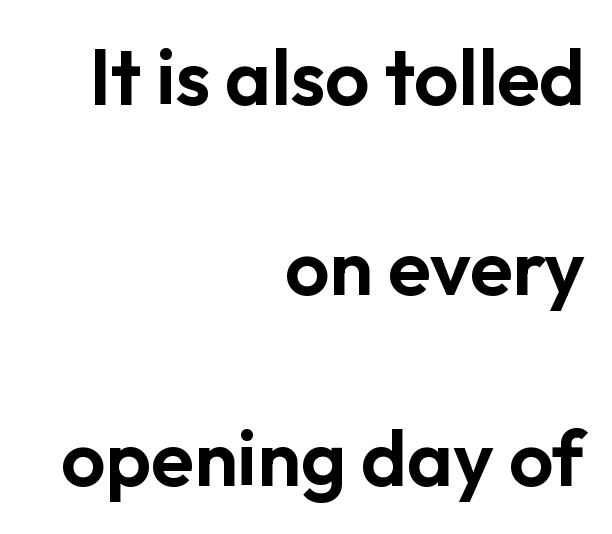
The image shows 78 px sans-serif type, upright; set right-aligned, loose line spacing (2.44x), normal letter spacing, not underlined; low stroke contrast and a medium x-height.
